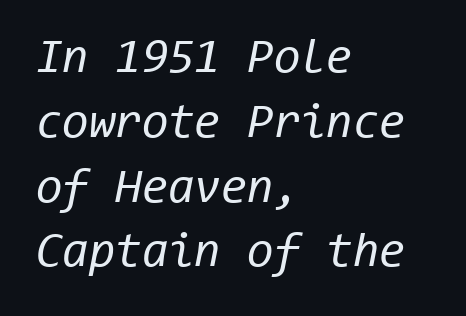
The image shows 48 px regular-weight type, italic (leaning right), monospaced; set left-aligned, normal line spacing (1.35x), normal letter spacing, not underlined; low stroke contrast and a medium x-height.
